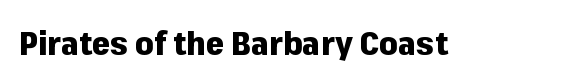
The image shows 33 px heavy sans-serif type, upright; set normal letter spacing, not underlined; low stroke contrast and a medium x-height.
